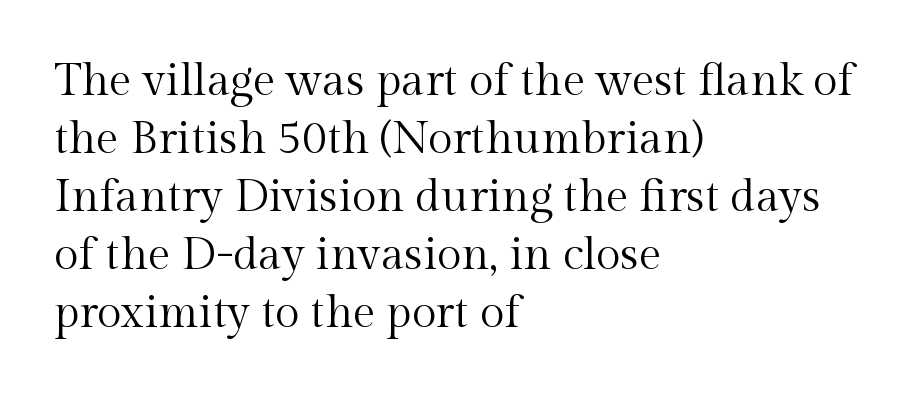
{"serif": "yes", "italic": "no", "bold": "no", "weight": "regular", "width": "normal", "x_height": "medium", "monospaced": "no", "underline": "no", "align": "left", "line_spacing": "normal", "line_spacing_ratio": 1.29, "letter_spacing": "normal", "letter_spacing_em": 0.0, "glyph_px": 45}
